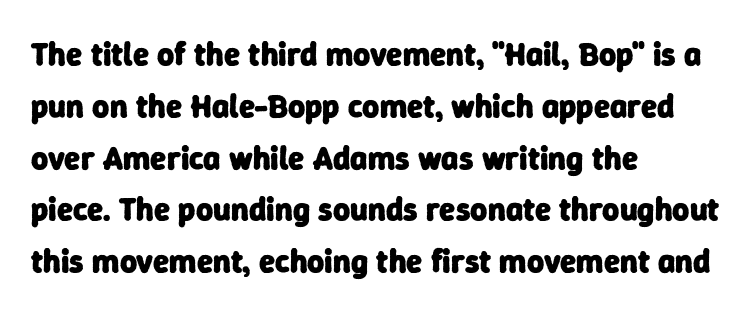
The image shows 33 px heavy sans-serif type; set left-aligned, normal line spacing (1.57x), normal letter spacing, not underlined; low stroke contrast and a medium x-height.
